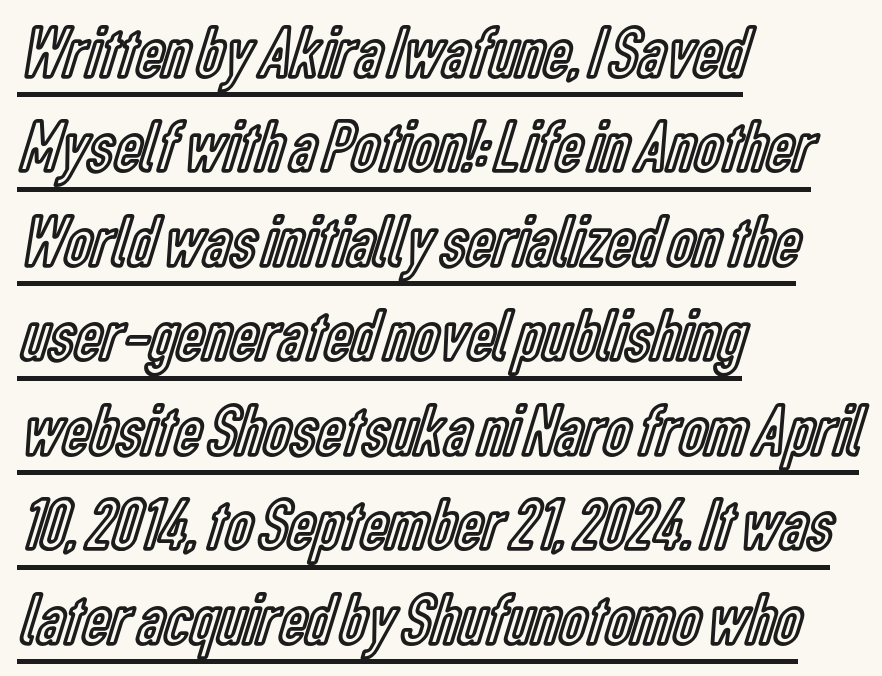
Underlining? Definitely there. The lines sit at an ordinary, default distance from one another. These lines stack with their left ends in a neat column. What stands out about the letter spacing? Nothing — it is the standard amount.
